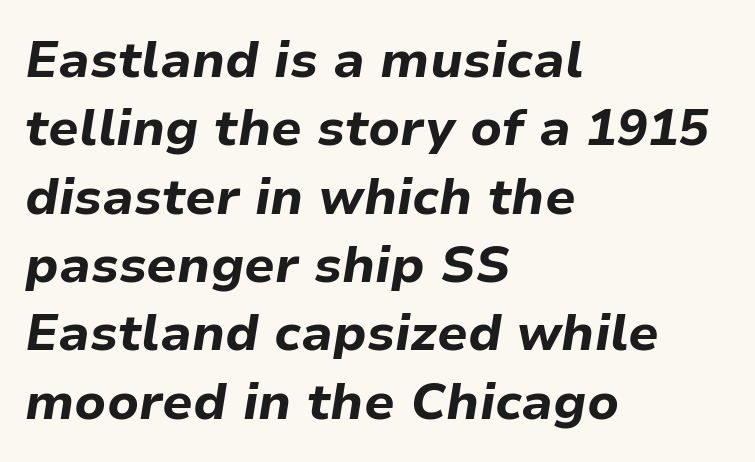
{"italic": "yes", "lean": "right", "slant_degrees": 9, "bold": "yes", "weight": "bold", "width": "normal", "stroke_contrast": "low", "x_height": "medium", "monospaced": "no", "underline": "no", "align": "left", "line_spacing": "normal", "line_spacing_ratio": 1.34, "letter_spacing": "normal", "letter_spacing_em": 0.0, "glyph_px": 51}
